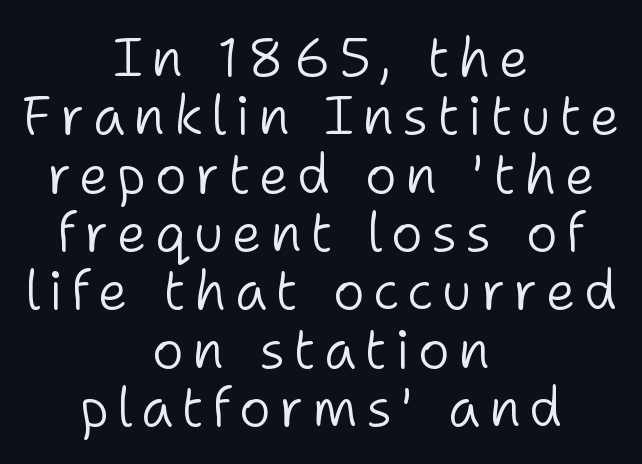
The block of text is dense from top to bottom, with scant space between rows. The area under the type is left untouched. Compared with a typical body face, this is equally light or lighter still. Layout note: lines centered.
